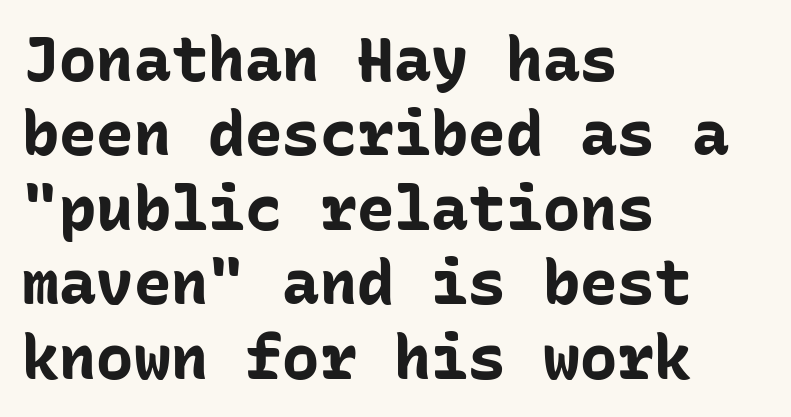
Q: Is the text bold? A: Yes.
Q: Is the text italic (slanted)? A: No, it is upright.
Q: Is the typeface a serif or a sans-serif typeface? A: Sans-serif.
Q: Is the text underlined? A: No.
Q: How is the paragraph aligned? A: Left-aligned.
Q: Is the spacing between letters normal or unusually wide? A: Normal.
Q: Width (condensed, normal, or wide)? A: Normal.
Q: Stroke contrast? A: Low.
Q: x-height? A: Medium.
Q: Monospaced? A: Yes.
